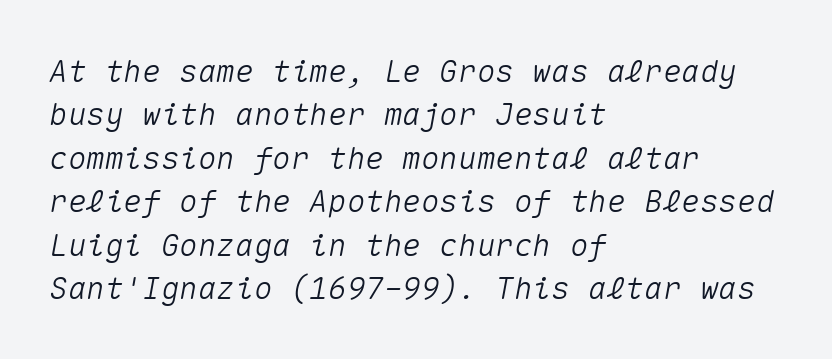
This rendering leaves character spacing at its baseline value. Plain, unruled lines of type. This sample has the even, mechanical cadence of fixed-width lettering. How would I describe the line gaps? Plain and ordinary. Does the copy run flush right? No — it runs flush left.
